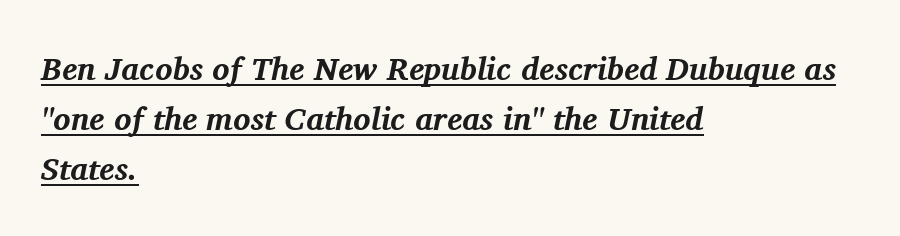
The image shows 32 px bold serif type, italic (leaning right); set left-aligned, normal line spacing (1.56x), normal letter spacing, underlined; medium stroke contrast and a medium x-height.
